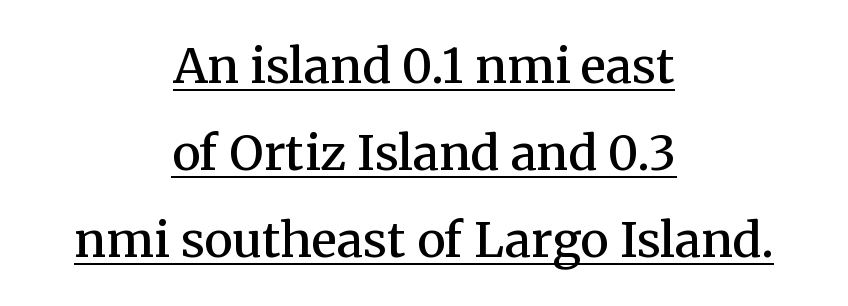
Neither beginnings nor endings align; midpoints do. Every word sits above its own underline. Slightly chunky letters — semibold, I'd say, not full bold. Default kerning and tracking; the words read as compact shapes. Character widths vary here, with narrow letters taking less room than wide ones. Unlike italic type, these characters show no tilt at all.
